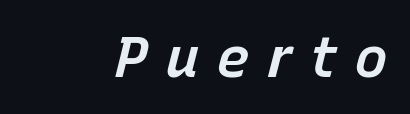
{"italic": "yes", "lean": "right", "slant_degrees": 15, "bold": "semi", "weight": "semibold", "width": "normal", "stroke_contrast": "low", "x_height": "medium", "monospaced": "no", "underline": "no", "align": "right", "letter_spacing": "wide", "letter_spacing_em": 0.29, "glyph_px": 57}
